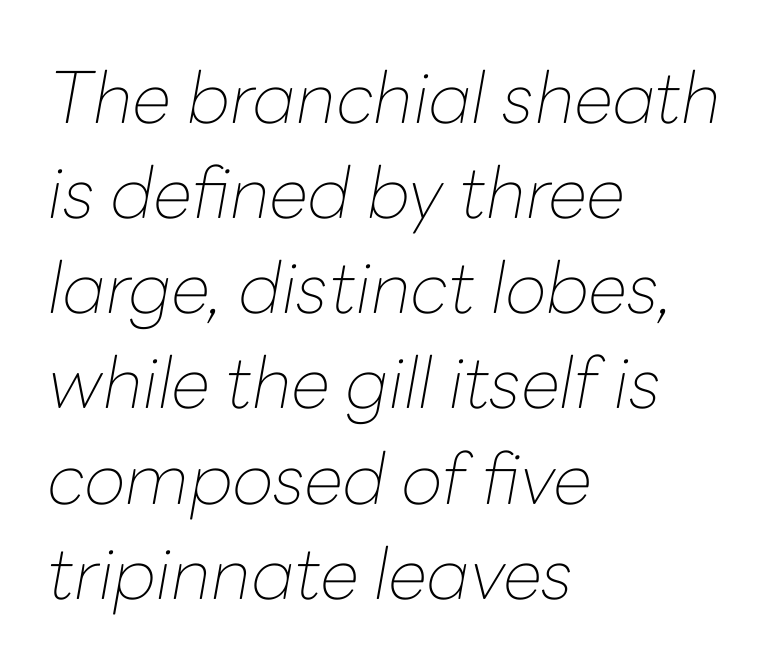
Q: Is the text bold? A: No.
Q: Is the text italic (slanted)? A: Yes, it leans right by about 10 degrees.
Q: Is the text underlined? A: No.
Q: How is the paragraph aligned? A: Left-aligned.
Q: Is the spacing between letters normal or unusually wide? A: Normal.
Q: Is the spacing between lines tight, normal or loose? A: Normal.
Q: Width (condensed, normal, or wide)? A: Normal.
Q: Stroke contrast? A: Low.
Q: x-height? A: Medium.
Q: Monospaced? A: No.
